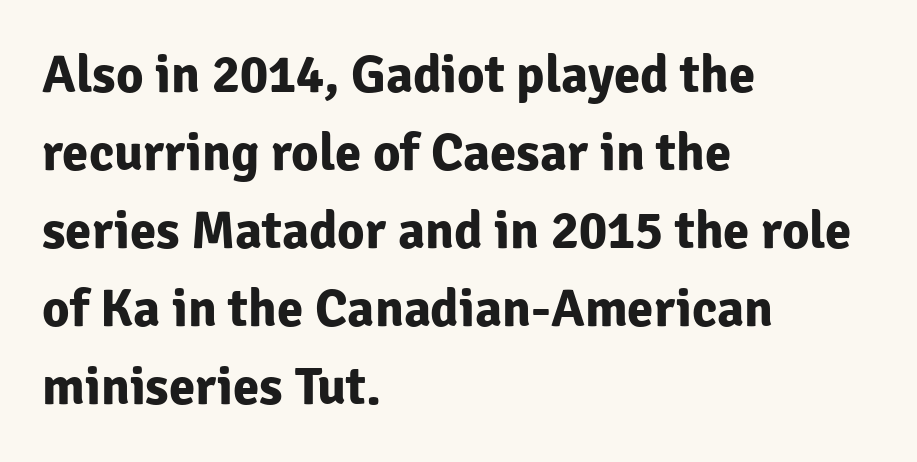
Q: Is the text bold? A: Yes.
Q: Is the text italic (slanted)? A: No, it is upright.
Q: Is the typeface a serif or a sans-serif typeface? A: Sans-serif.
Q: Is the text underlined? A: No.
Q: How is the paragraph aligned? A: Left-aligned.
Q: Is the spacing between letters normal or unusually wide? A: Normal.
Q: Is the spacing between lines tight, normal or loose? A: Normal.
Q: Width (condensed, normal, or wide)? A: Normal.
Q: Stroke contrast? A: Low.
Q: x-height? A: Medium.
Q: Monospaced? A: No.
